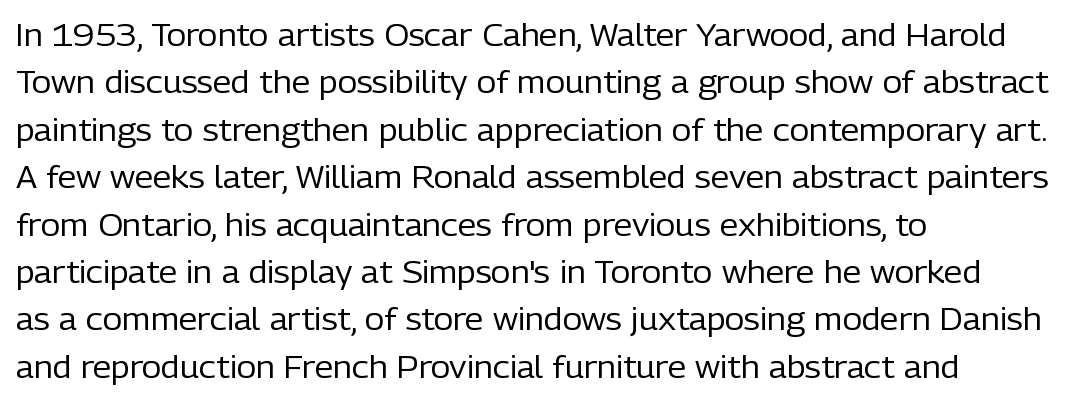
{"serif": "no", "italic": "no", "bold": "no", "weight": "regular", "width": "normal", "stroke_contrast": "low", "x_height": "medium", "monospaced": "no", "underline": "no", "align": "left", "line_spacing": "normal", "line_spacing_ratio": 1.58, "letter_spacing": "normal", "letter_spacing_em": 0.0, "glyph_px": 30}
